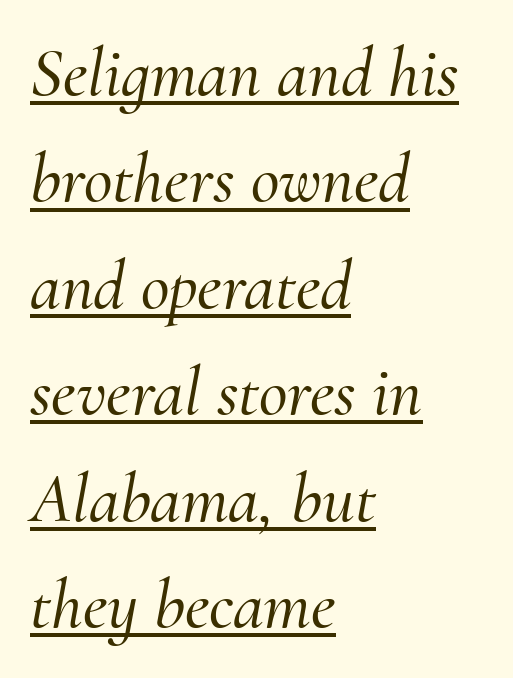
The image shows 70 px serif type, italic (leaning right); set left-aligned, normal line spacing (1.52x), normal letter spacing, underlined; medium stroke contrast and a small x-height.
